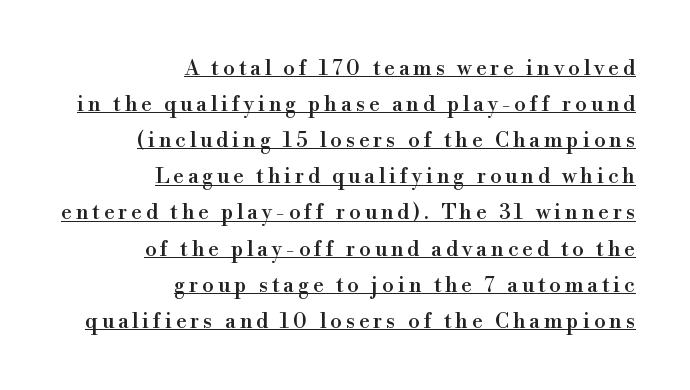
Vertical strokes here are truly vertical. Has an underline been added? It has. Notice how the passage keeps a crisp vertical edge on the right only.
